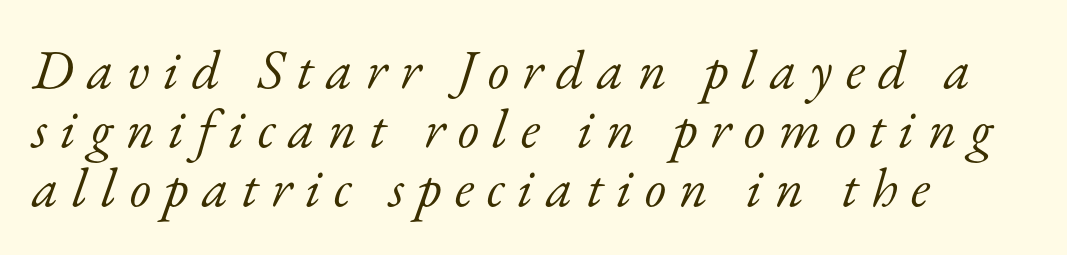
The image shows 55 px light serif type, italic (leaning right); set left-aligned, tight line spacing (1.07x), unusually wide letter spacing (+0.24 em), not underlined; low stroke contrast and a small x-height.
